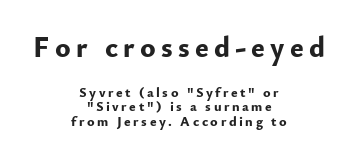
The image shows 29 px bold sans-serif type, upright; set centered, tight line spacing (1.05x), not underlined; the first (top) block is 2.07x larger; low stroke contrast and a small x-height.
